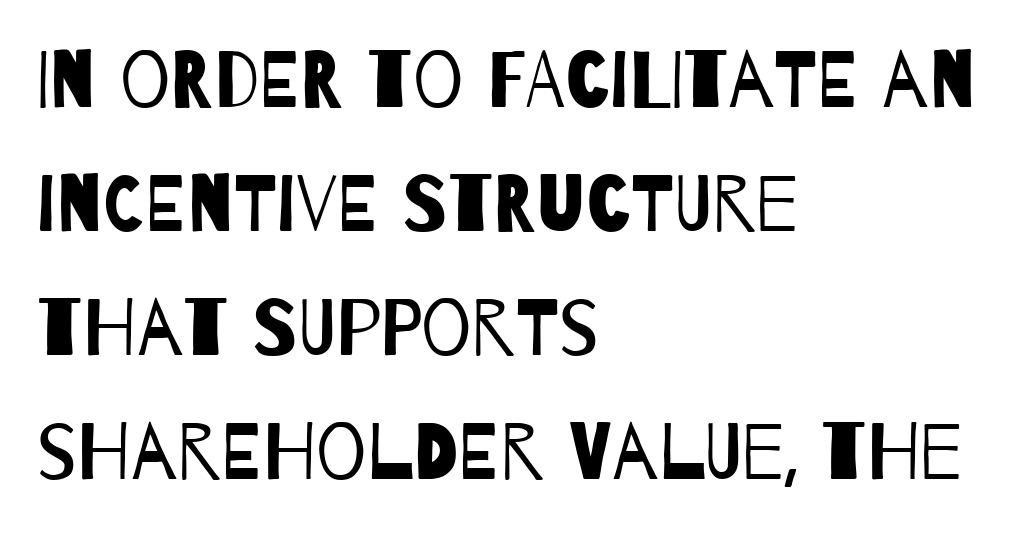
A typesetter would label this face a sans. These glyphs show unthickened strokes, regular width or finer. This sample is left-justified, so line endings fall wherever the words run out. Nothing unusual about the tracking: characters are spaced as the font intends.
